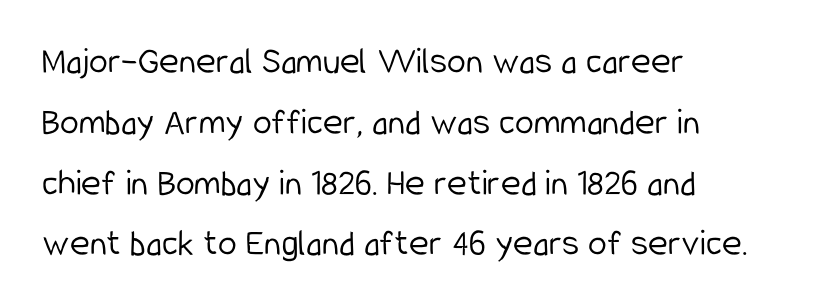
This sample is left-justified, so line endings fall wherever the words run out. The letters stand straight up with perfectly vertical stems. This reads as an unemphasized weight, regular at the heaviest. Bare-footed words on every line. The letters carry no serifs — their stems end cleanly without finishing strokes.
